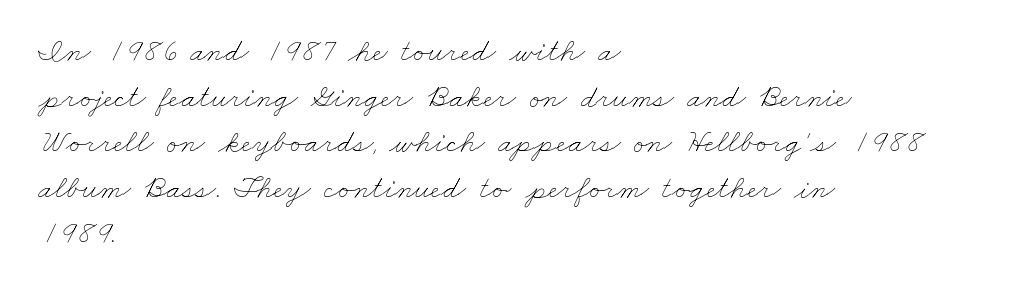
The string is rendered with underlining switched off. How are the letters spaced? Ordinarily, with no added tracking. Vertical spacing — default. The strokes are not fattened; the text isn't bold. The passage shown is typed in a proportional face where columns would drift. In CSS terms this would be text-align: left.
